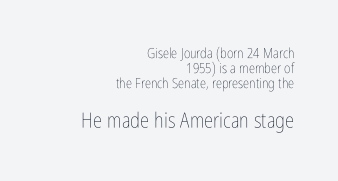
Q: Is the text bold? A: No.
Q: Is the text italic (slanted)? A: No, it is upright.
Q: Is the text underlined? A: No.
Q: How is the paragraph aligned? A: Right-aligned.
Q: Is the spacing between letters normal or unusually wide? A: Normal.
Q: Is the spacing between lines tight, normal or loose? A: Tight.
Q: Which block of text is set in a larger size, the first (top) or the second (bottom)? A: The second (bottom) one.
